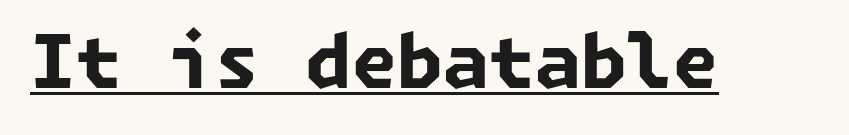
{"serif": "no", "bold": "yes", "weight": "bold", "width": "normal", "stroke_contrast": "low", "x_height": "medium", "underline": "yes", "letter_spacing": "normal", "letter_spacing_em": 0.0, "glyph_px": 74}
